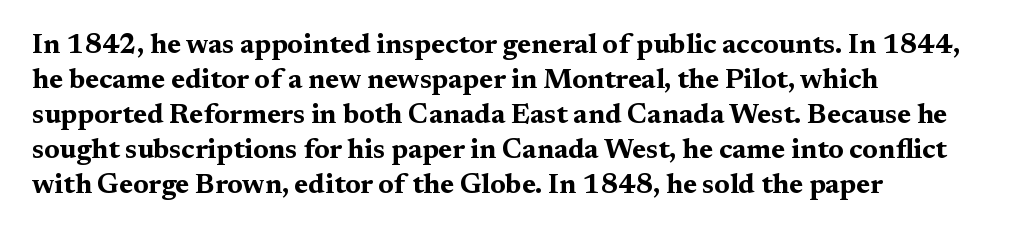
How heavy is the stroke? Heavy — this is a bold. The ragged edge is on the right, which tells us the setting is flush left. Character widths vary here, with narrow letters taking less room than wide ones. Anything drawn beneath the words? Only blank space. Honestly, the letter spacing is just normal — you wouldn't notice it.
